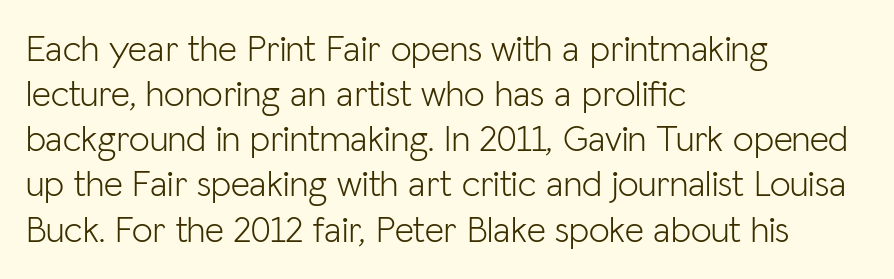
Q: Is the text bold? A: No.
Q: Is the text italic (slanted)? A: No, it is upright.
Q: Is the typeface a serif or a sans-serif typeface? A: Sans-serif.
Q: Is the text underlined? A: No.
Q: How is the paragraph aligned? A: Left-aligned.
Q: Is the spacing between letters normal or unusually wide? A: Normal.
Q: Width (condensed, normal, or wide)? A: Normal.
Q: Stroke contrast? A: Low.
Q: x-height? A: Medium.
Q: Monospaced? A: No.
